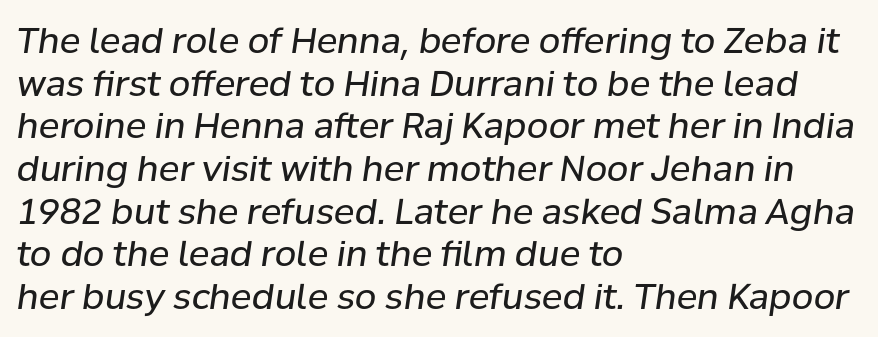
{"italic": "yes", "lean": "right", "slant_degrees": 8, "bold": "no", "weight": "regular", "width": "normal", "stroke_contrast": "low", "x_height": "medium", "monospaced": "no", "underline": "no", "align": "left", "line_spacing_ratio": 1.22, "letter_spacing": "normal", "letter_spacing_em": 0.0, "glyph_px": 35}
